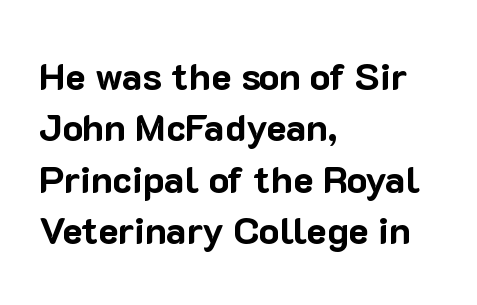
The passage shown is not underscored anywhere. A roman cut, with each character standing at attention. A student would call this left alignment; a typographer would say flush left, rag right. Inter-character spacing is left at the font's built-in metrics.
